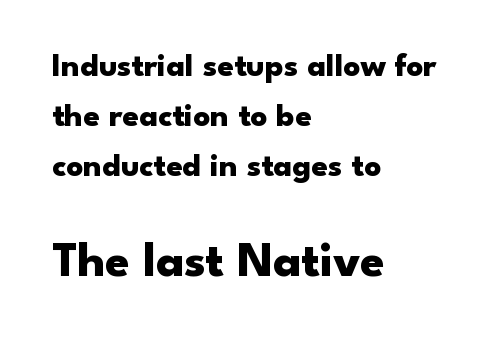
The image shows 49 px heavy, wide sans-serif type, upright; set left-aligned, normal line spacing (1.51x), normal letter spacing, not underlined; the second (bottom) block is 1.48x larger; low stroke contrast and a small x-height.
